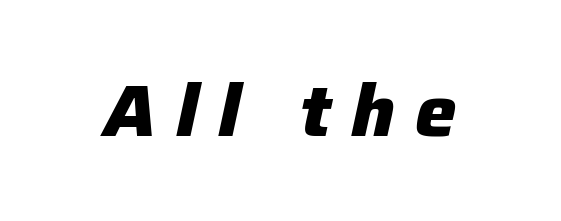
{"italic": "yes", "lean": "right", "slant_degrees": 12, "bold": "yes", "weight": "heavy", "width": "normal", "stroke_contrast": "low", "x_height": "medium", "monospaced": "no", "underline": "no", "letter_spacing": "wide", "letter_spacing_em": 0.27, "glyph_px": 74}
